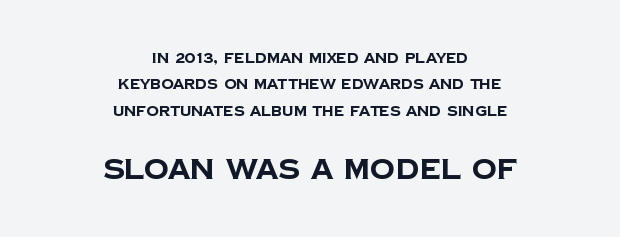
Q: Is the text bold? A: Yes.
Q: Is the typeface a serif or a sans-serif typeface? A: Sans-serif.
Q: Is the text underlined? A: No.
Q: How is the paragraph aligned? A: Centered.
Q: Is the spacing between letters normal or unusually wide? A: Normal.
Q: Which block of text is set in a larger size, the first (top) or the second (bottom)? A: The second (bottom) one.
Q: Width (condensed, normal, or wide)? A: Normal.
Q: Stroke contrast? A: Low.
Q: x-height? A: Large.
Q: Monospaced? A: No.
